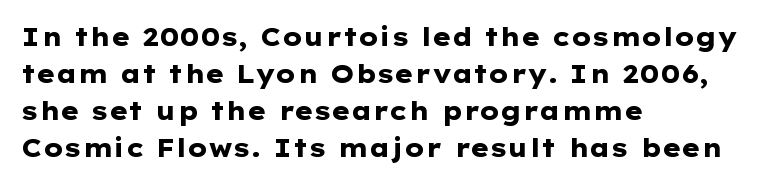
Q: Is the text bold? A: Yes.
Q: Is the text italic (slanted)? A: No, it is upright.
Q: Is the text underlined? A: No.
Q: How is the paragraph aligned? A: Left-aligned.
Q: Is the spacing between letters normal or unusually wide? A: Normal.
Q: Is the spacing between lines tight, normal or loose? A: Normal.
